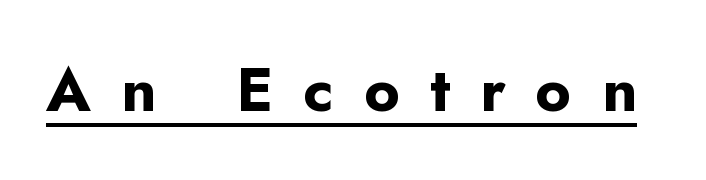
Q: Is the text bold? A: Yes.
Q: Is the text italic (slanted)? A: No, it is upright.
Q: Is the typeface a serif or a sans-serif typeface? A: Sans-serif.
Q: Is the text underlined? A: Yes.
Q: Is the spacing between letters normal or unusually wide? A: Unusually wide.
Q: Width (condensed, normal, or wide)? A: Normal.
Q: Stroke contrast? A: Low.
Q: x-height? A: Small.
Q: Monospaced? A: No.
